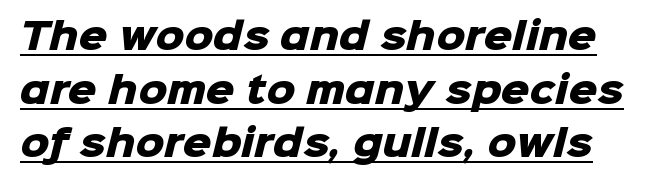
Here the designer chose a conventional face with non-uniform glyph widths. The passage shown is emphatically bold. Tracking here is standard; glyphs follow each other at the usual distance. A baseline rule has been typeset under these characters. This sample keeps an unexceptional amount of space between lines. The rendering shows plain stroke endings on the letterforms — a sans-serif design.
